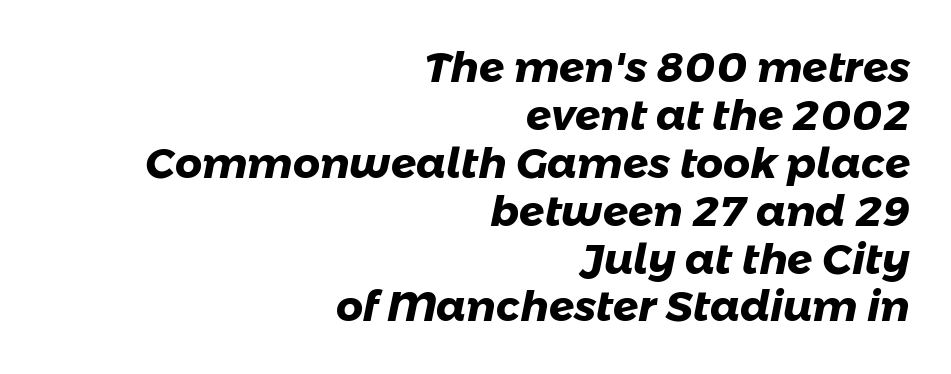
The image shows 42 px heavy sans-serif type; set right-aligned, tight line spacing (1.14x), normal letter spacing, not underlined; low stroke contrast and a medium x-height.
